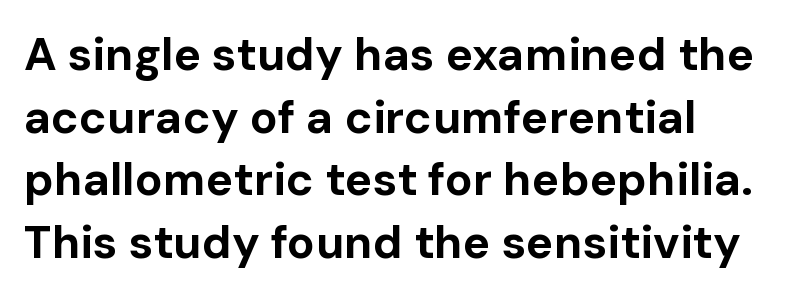
{"serif": "no", "italic": "no", "bold": "yes", "weight": "bold", "width": "normal", "stroke_contrast": "low", "x_height": "medium", "monospaced": "no", "underline": "no", "align": "left", "line_spacing": "normal", "line_spacing_ratio": 1.36, "letter_spacing": "normal", "letter_spacing_em": 0.0, "glyph_px": 46}
